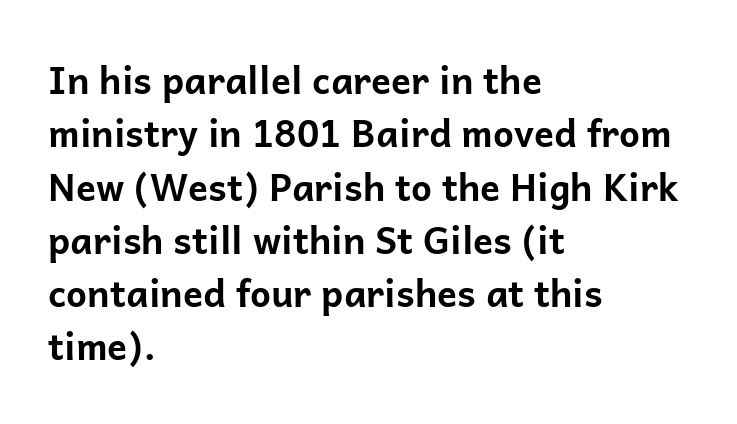
{"serif": "no", "italic": "no", "bold": "yes", "weight": "bold", "width": "normal", "stroke_contrast": "low", "x_height": "medium", "monospaced": "no", "underline": "no", "align": "left", "line_spacing": "normal", "line_spacing_ratio": 1.44, "letter_spacing": "normal", "letter_spacing_em": 0.0, "glyph_px": 37}
